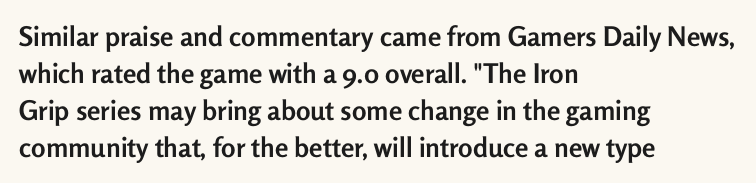
The image shows 27 px bold type, upright; set left-aligned, normal line spacing (1.37x), normal letter spacing, not underlined.
